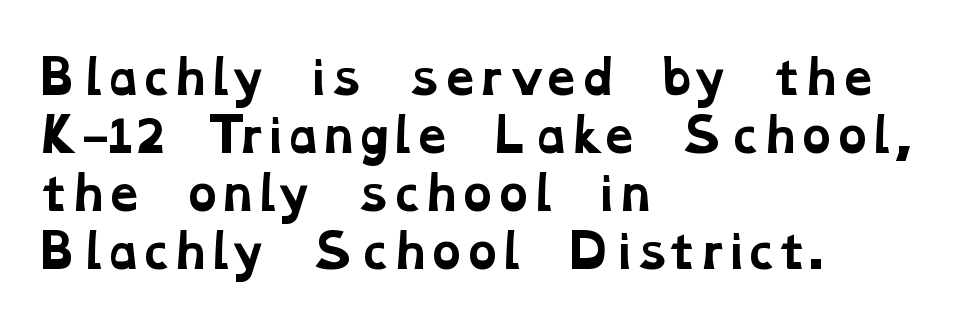
{"serif": "yes", "bold": "yes", "weight": "bold", "width": "wide", "stroke_contrast": "low", "x_height": "medium", "monospaced": "no", "underline": "no", "align": "left", "line_spacing": "normal", "line_spacing_ratio": 1.29, "letter_spacing": "normal", "letter_spacing_em": 0.0, "glyph_px": 45}
